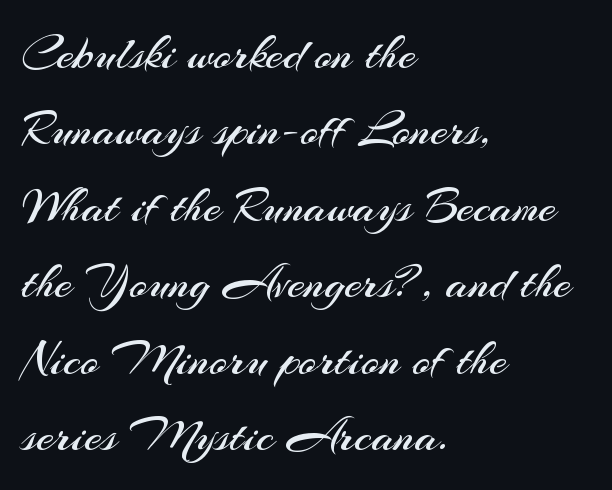
The strokes carry an ordinary text weight at most. Vertically, the passage feels balanced, rows spaced as you'd expect. Does the copy run flush right? No — it runs flush left. Students, note that the glyphs here touch the page at normal intervals. The area under the type is left untouched.
